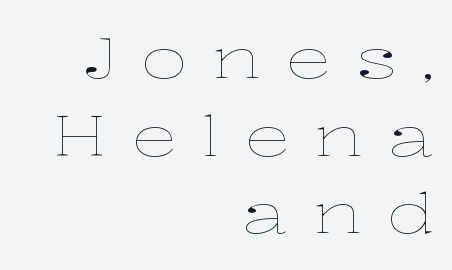
Q: Is the text bold? A: No.
Q: Is the text italic (slanted)? A: No, it is upright.
Q: Is the text underlined? A: No.
Q: How is the paragraph aligned? A: Right-aligned.
Q: Is the spacing between letters normal or unusually wide? A: Unusually wide.
Q: Is the spacing between lines tight, normal or loose? A: Normal.
Q: Width (condensed, normal, or wide)? A: Wide.
Q: Stroke contrast? A: Low.
Q: x-height? A: Medium.
Q: Monospaced? A: No.
